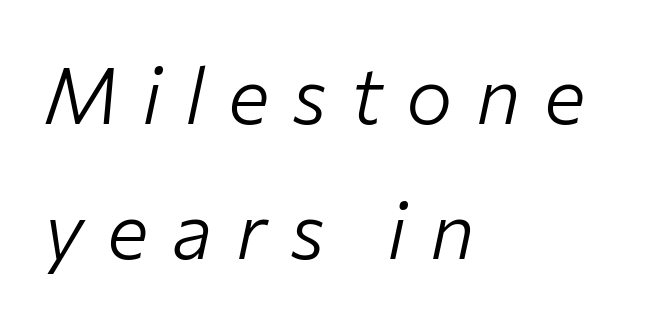
{"italic": "yes", "lean": "right", "slant_degrees": 12, "bold": "no", "weight": "light", "width": "normal", "stroke_contrast": "low", "x_height": "medium", "monospaced": "no", "underline": "no", "align": "left", "line_spacing_ratio": 1.73, "letter_spacing": "wide", "letter_spacing_em": 0.3, "glyph_px": 78}
